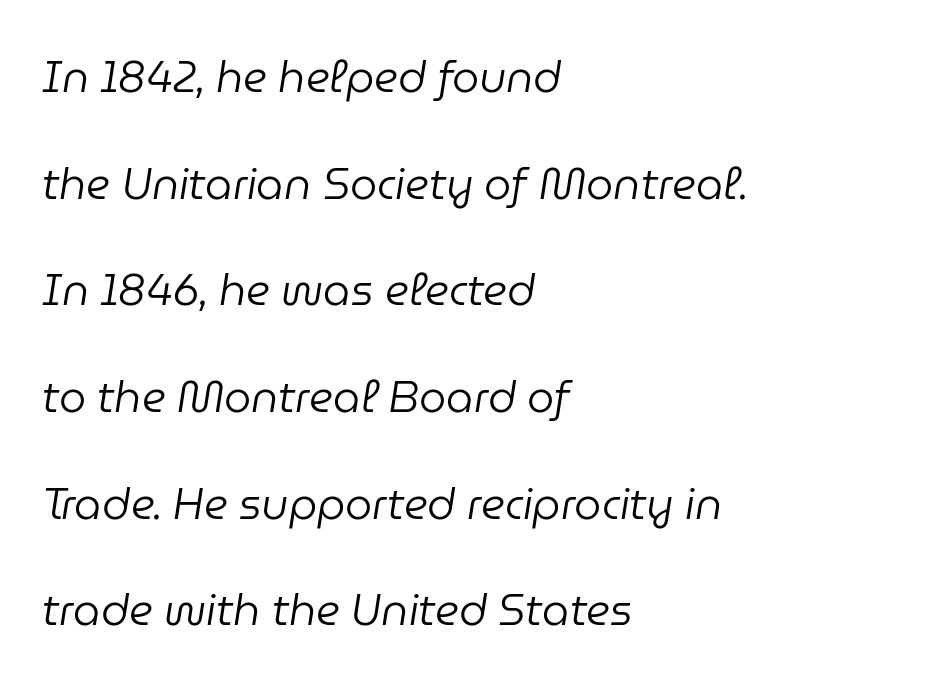
{"italic": "yes", "lean": "right", "slant_degrees": 9, "bold": "no", "weight": "regular", "width": "normal", "stroke_contrast": "low", "x_height": "medium", "monospaced": "no", "underline": "no", "align": "left", "line_spacing": "loose", "line_spacing_ratio": 2.48, "letter_spacing": "normal", "letter_spacing_em": 0.0, "glyph_px": 43}
